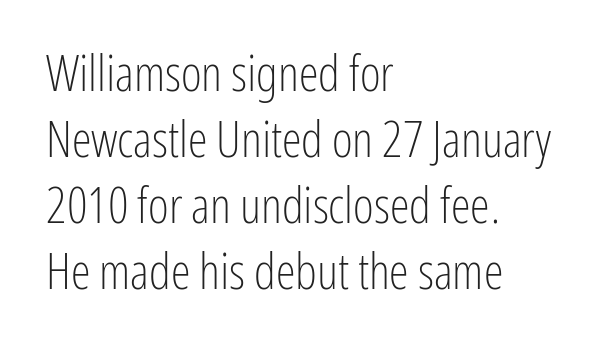
These glyphs show unthickened strokes, regular width or finer. A typesetter would call this zero additional tracking. To sum up the face: it is a sans, with no serifs. Ascenders rise straight up at ninety degrees.
